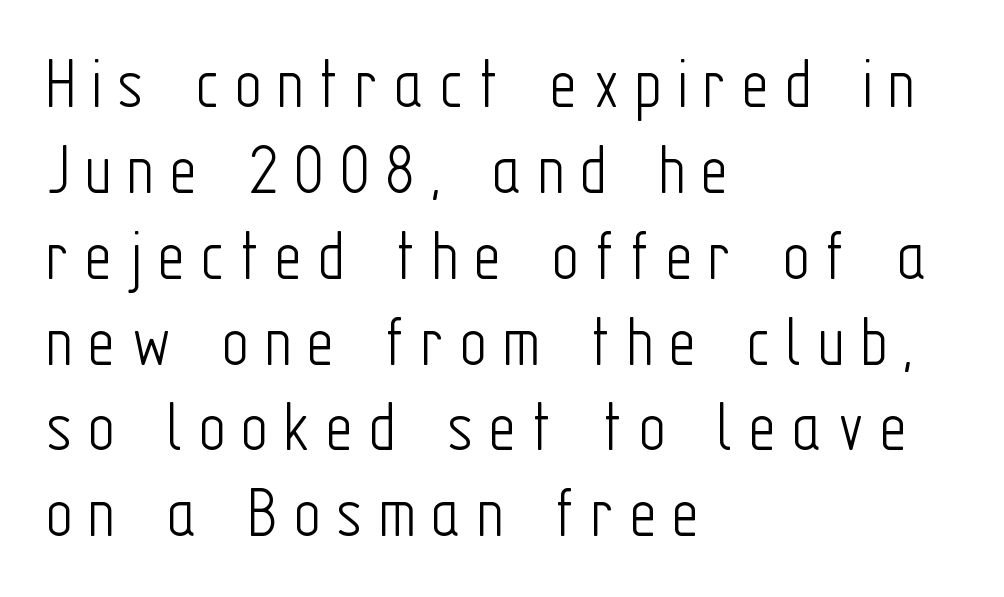
The strokes are not fattened; the text isn't bold. The paragraph shown leans on its left margin. A sans-serif font was chosen for this passage. Designer's note — italics off, roman on. The passage shown is not underscored anywhere.
